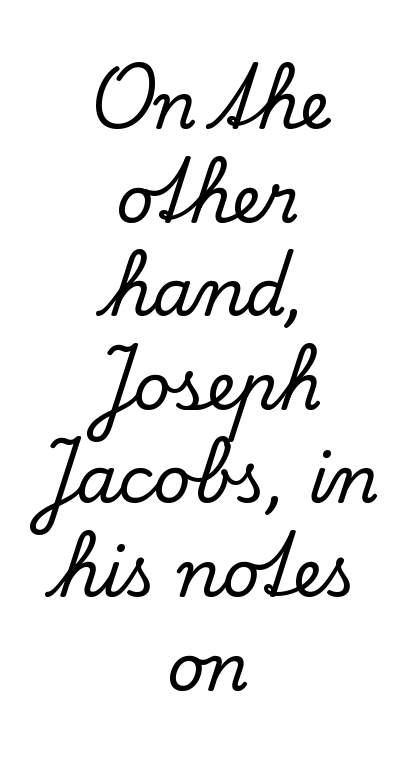
The rendering shows small feet on the letterforms — a serif design. Has an underline been added? It has not. In terms of letterspacing, this is plain default setting. These lines are rendered in a variable-pitch font. Evenly set lines give the paragraph a standard silhouette. This sample is center-justified, so both line endings float freely.
